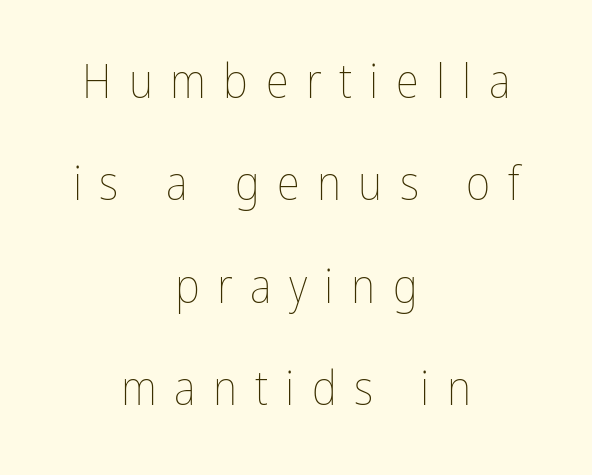
The image shows 47 px thin, condensed type, upright; set centered, loose line spacing (2.18x), unusually wide letter spacing (+0.37 em), not underlined; low stroke contrast and a medium x-height.
